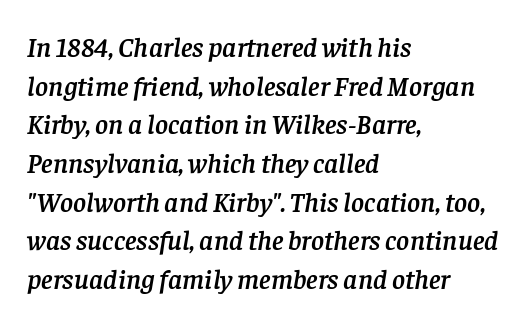
Lines of text with bare space underneath. This is serif lettering, the kind often seen in printed books. Is there much room between lines? A standard amount, neither cramped nor airy. Emphasis-style slanted type is in use.
